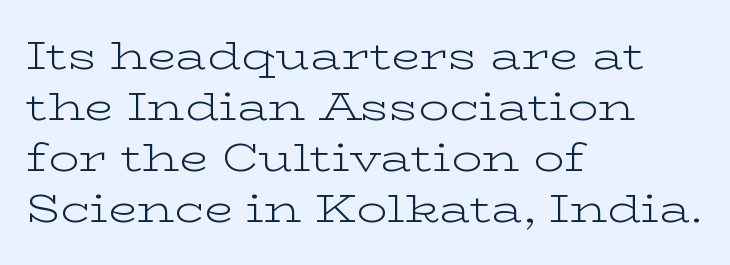
{"serif": "yes", "italic": "no", "bold": "no", "weight": "light", "width": "wide", "stroke_contrast": "low", "x_height": "medium", "monospaced": "no", "underline": "no", "align": "left", "line_spacing": "normal", "line_spacing_ratio": 1.34, "letter_spacing": "normal", "letter_spacing_em": 0.0, "glyph_px": 38}
